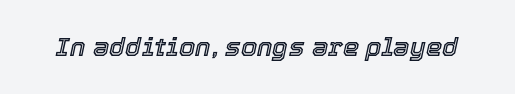
Nothing unusual about the tracking: characters are spaced as the font intends. The area under the type is left untouched. The glyphs look as if they've been sheared to an angle.
